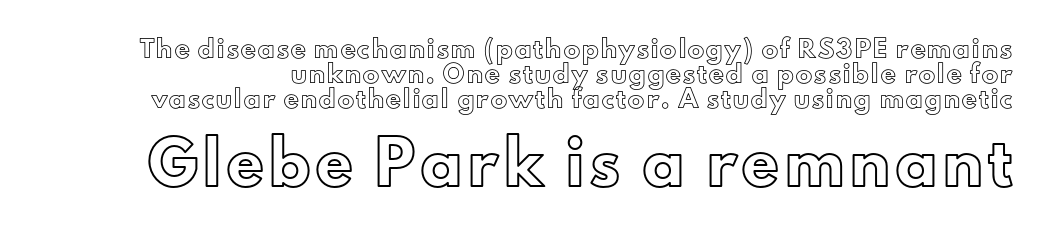
The image shows 40 px text type, upright; set normal line spacing (1.56x), not underlined; the second (bottom) block is 2.5x larger; a small x-height.
